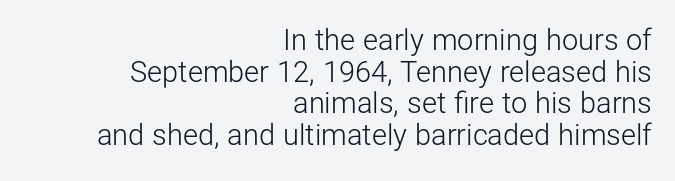
{"serif": "no", "italic": "no", "bold": "no", "weight": "light", "width": "normal", "stroke_contrast": "low", "x_height": "medium", "monospaced": "no", "underline": "no", "align": "right", "line_spacing": "tight", "line_spacing_ratio": 1.09, "letter_spacing": "normal", "letter_spacing_em": 0.0, "glyph_px": 29}
